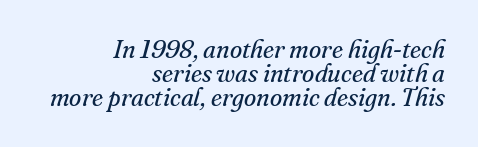
The image shows 25 px text type, italic (leaning right); set right-aligned, tight line spacing (0.97x), normal letter spacing, not underlined.
